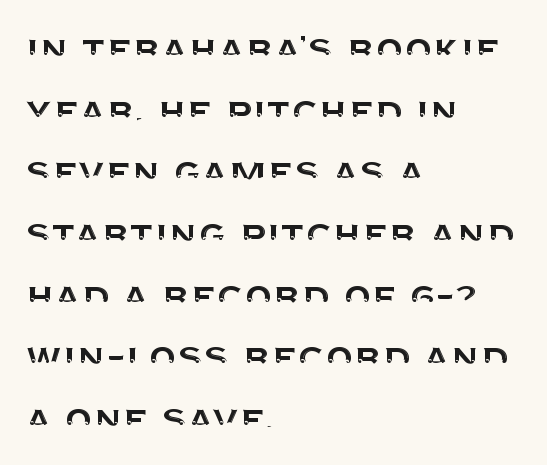
The image shows 45 px sans-serif type, upright; set left-aligned, normal line spacing (1.37x), normal letter spacing, not underlined; medium stroke contrast and a large x-height.
